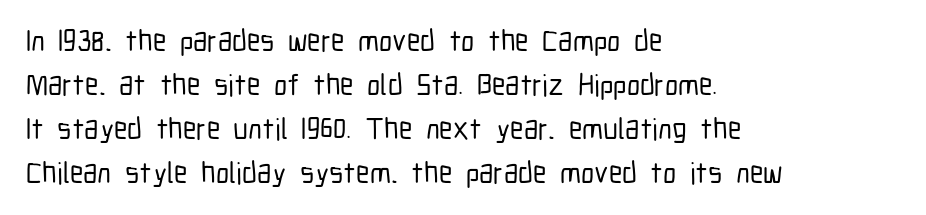
Unlike italic type, these characters show no tilt at all. Nope, no serifs anywhere on these letters. Honestly, the row spacing looks completely unremarkable. Inter-character spacing is left at the font's built-in metrics.
